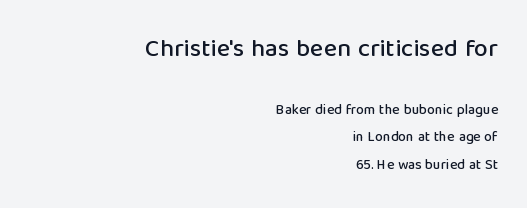
Q: Is the text italic (slanted)? A: No, it is upright.
Q: Is the text underlined? A: No.
Q: How is the paragraph aligned? A: Right-aligned.
Q: Is the spacing between letters normal or unusually wide? A: Normal.
Q: Is the spacing between lines tight, normal or loose? A: Loose.
Q: Which block of text is set in a larger size, the first (top) or the second (bottom)? A: The first (top) one.
